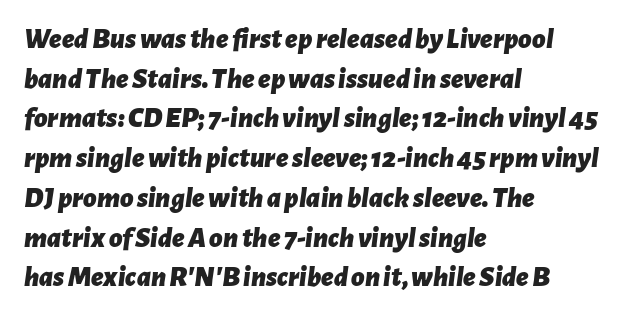
The image shows 29 px bold type, italic (leaning right); set left-aligned, normal line spacing (1.37x), normal letter spacing, not underlined; low stroke contrast and a medium x-height.
